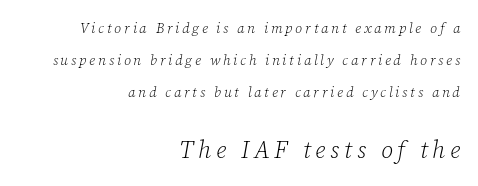
Q: Is the text bold? A: No.
Q: Is the text italic (slanted)? A: Yes, it leans right by about 12 degrees.
Q: Is the text underlined? A: No.
Q: How is the paragraph aligned? A: Right-aligned.
Q: Is the spacing between letters normal or unusually wide? A: Unusually wide.
Q: Is the spacing between lines tight, normal or loose? A: Loose.
Q: Which block of text is set in a larger size, the first (top) or the second (bottom)? A: The second (bottom) one.
